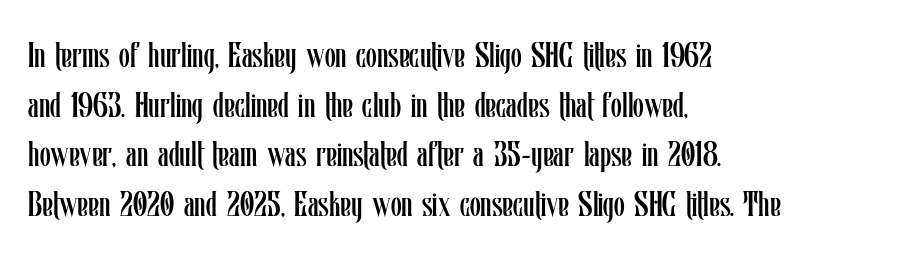
Is this a fixed-width face? No — the glyphs have proportional, varying widths. Vertical spacing — default. The typesetting does not lean heavy: it is not bold. Each row of text sits above clean, open space.
